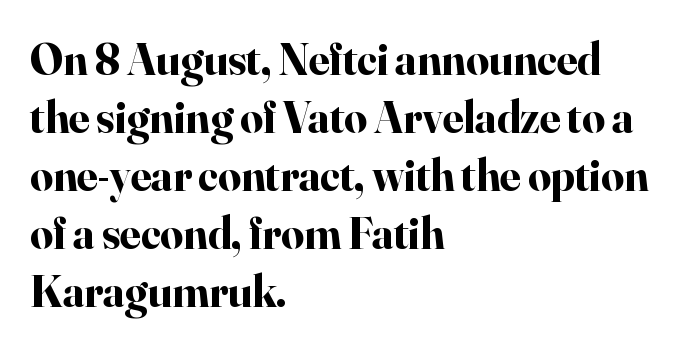
Leading: standard. Has an underline been added? It has not. These lines stack with their left ends in a neat column. Strokes here are thick enough to call this a true bold. Between one letter and the next there's only the usual sliver of space.
